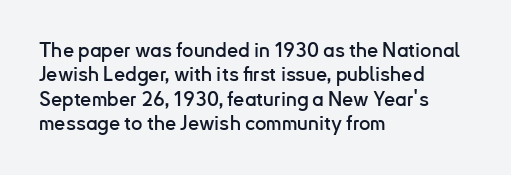
Look at the tracking — it's just the regular setting, nothing added. Horizontal alignment here is leftward, the default for most running prose. Clear beneath every line of the passage. Unlike italic type, these characters show no tilt at all.
